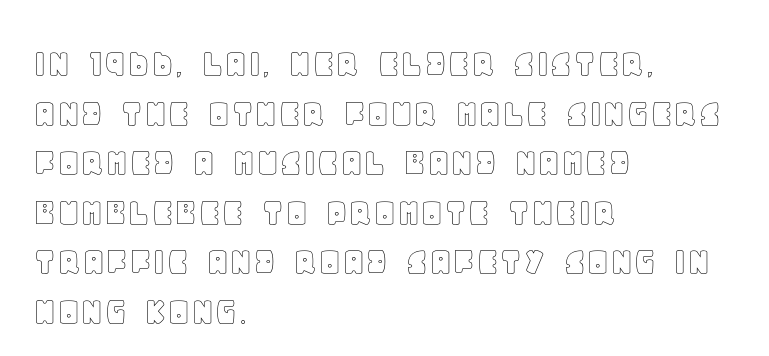
Q: Is the text italic (slanted)? A: No, it is upright.
Q: Is the text underlined? A: No.
Q: How is the paragraph aligned? A: Left-aligned.
Q: Is the spacing between letters normal or unusually wide? A: Normal.
Q: Width (condensed, normal, or wide)? A: Normal.
Q: x-height? A: Large.
Q: Monospaced? A: No.
